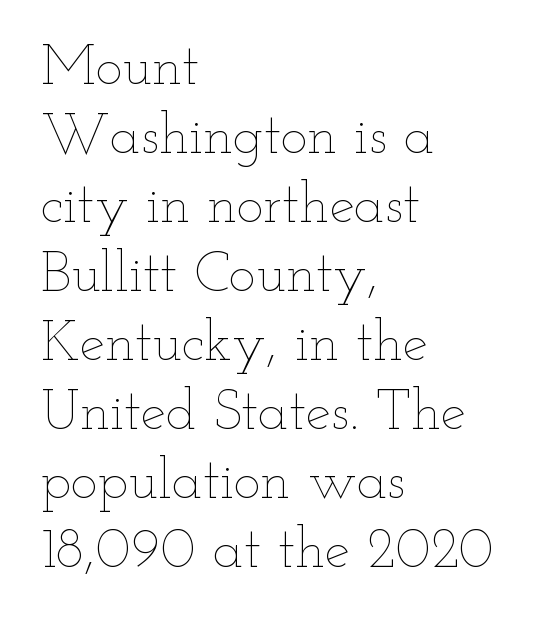
Type without underlining. A student would call this left alignment; a typographer would say flush left, rag right. Here the designer chose a conventional face with non-uniform glyph widths. Is there any slant? The stems are plumb. Between one letter and the next there's only the usual sliver of space. Is the stroke heavy? The answer is a plain regular-or-lighter.
